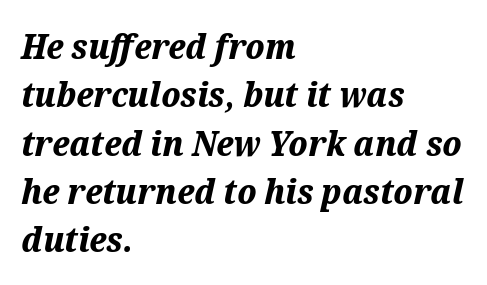
Character widths vary here, with narrow letters taking less room than wide ones. Visually the block forms a straight wall on the left and a jagged coastline on the right. Observe the ordinary spacing: letters are neighbours, not strangers. These lines were composed using italics. The gap between lines stays unmarked. You'd pick this weight for a headline — it's a proper bold.
